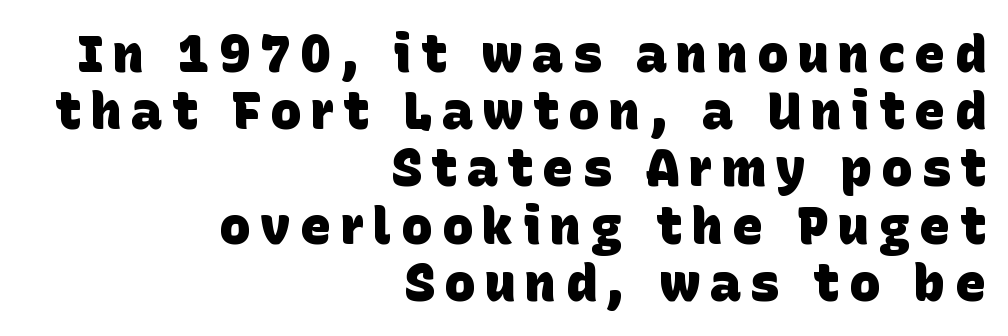
The image shows 52 px heavy sans-serif type; set right-aligned, tight line spacing (1.1x), not underlined; low stroke contrast and a large x-height.
